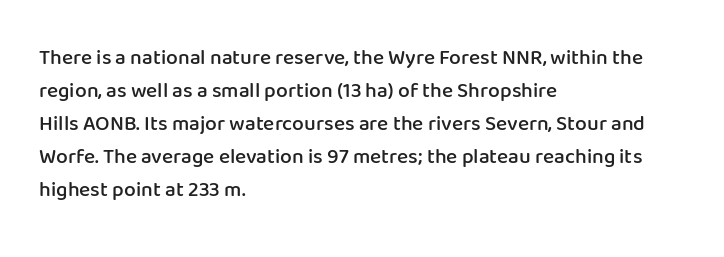
{"italic": "no", "bold": "semi", "underline": "no", "align": "left", "line_spacing": "normal", "line_spacing_ratio": 1.57, "letter_spacing": "normal", "letter_spacing_em": 0.0, "glyph_px": 21}
